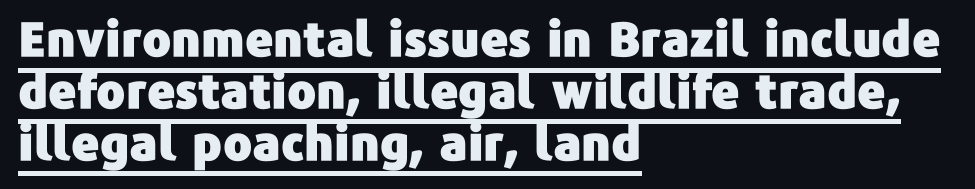
Caption: standard tracking, unaltered. Ascenders rise straight up at ninety degrees. Check where the strokes stop: nothing finishes them off — pure sans. These lines stack with their left ends in a neat column. Spacing verdict: proportional, widths tailored to each character.
